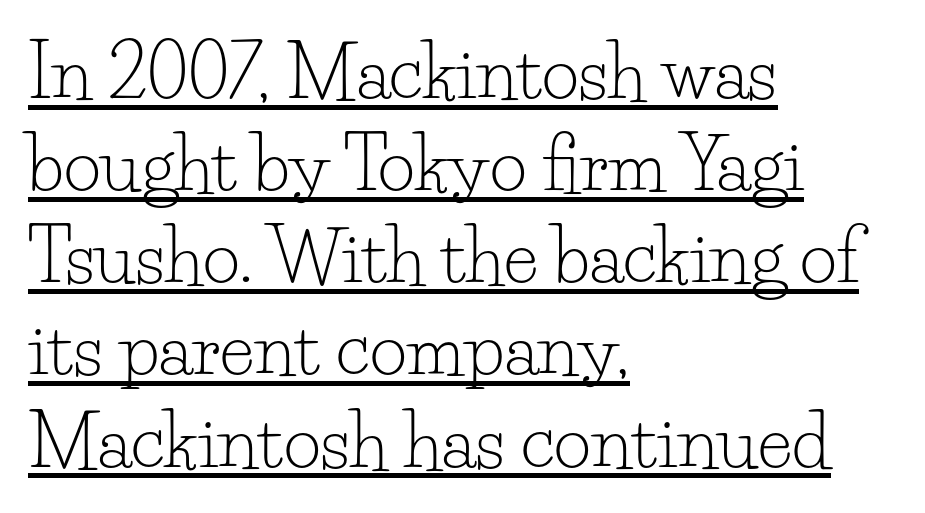
The font's upright variant was chosen for this text. The passage shown has conventional tracking throughout. Leading: standard. Do the characters align in a grid? No, the font is proportional. Students, observe the line beneath the letters — that is underlining. Nothing heavy about these letters — not bold at all.
